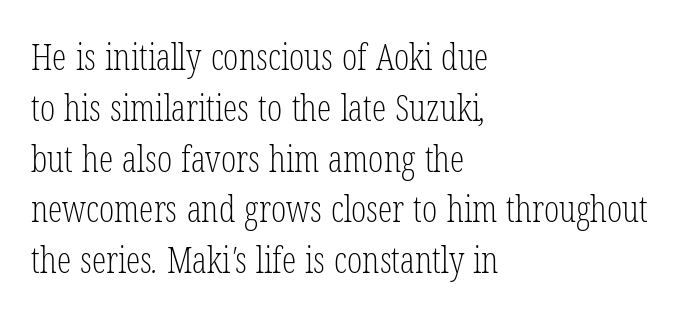
Q: Is the text bold? A: No.
Q: Is the typeface a serif or a sans-serif typeface? A: Serif.
Q: Is the text underlined? A: No.
Q: How is the paragraph aligned? A: Left-aligned.
Q: Is the spacing between letters normal or unusually wide? A: Normal.
Q: Is the spacing between lines tight, normal or loose? A: Normal.
Q: Width (condensed, normal, or wide)? A: Condensed.
Q: Stroke contrast? A: Low.
Q: x-height? A: Medium.
Q: Monospaced? A: No.
